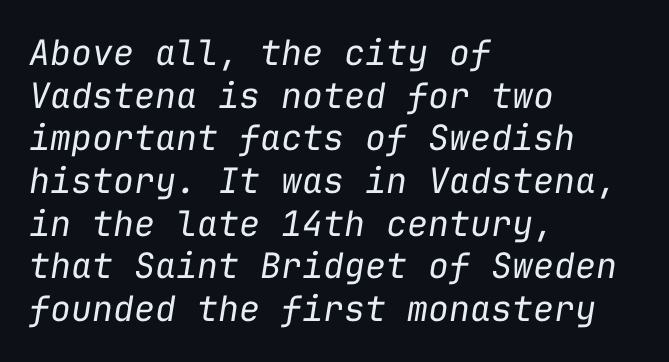
The image shows 35 px regular-weight type, italic (leaning right), monospaced; set left-aligned, line spacing 1.22x, normal letter spacing, not underlined; low stroke contrast and a medium x-height.
